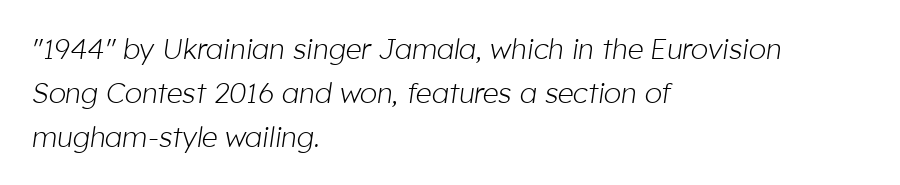
You could not count columns in this text — the font is proportionally spaced. Inter-character spacing is left at the font's built-in metrics. Bold? No — there's no thickening of the strokes. Compared with ordinary roman type, these characters are visibly tilted. These lines sit exactly where default settings would place them.
